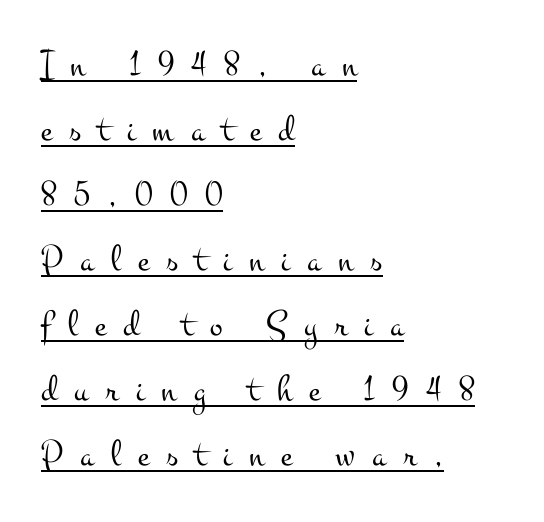
The image shows 38 px light, wide type; set left-aligned, line spacing 1.71x, unusually wide letter spacing (+0.45 em), underlined; medium stroke contrast and a small x-height.
